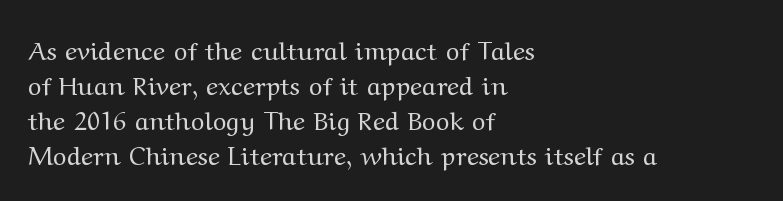
The image shows 26 px text type, upright; set left-aligned, normal line spacing (1.35x), normal letter spacing, not underlined.
